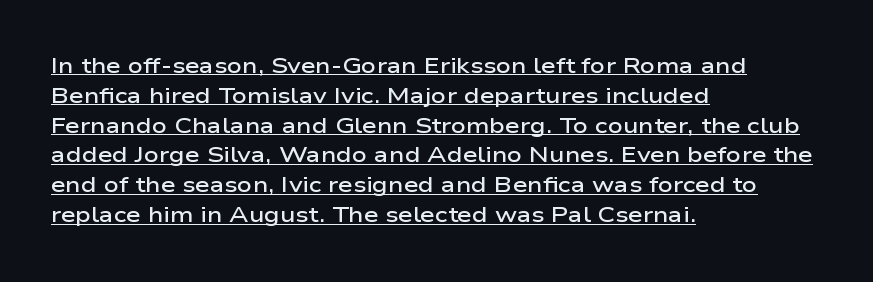
The image shows 21 px text type, upright; set left-aligned, normal line spacing (1.42x), normal letter spacing, underlined.
